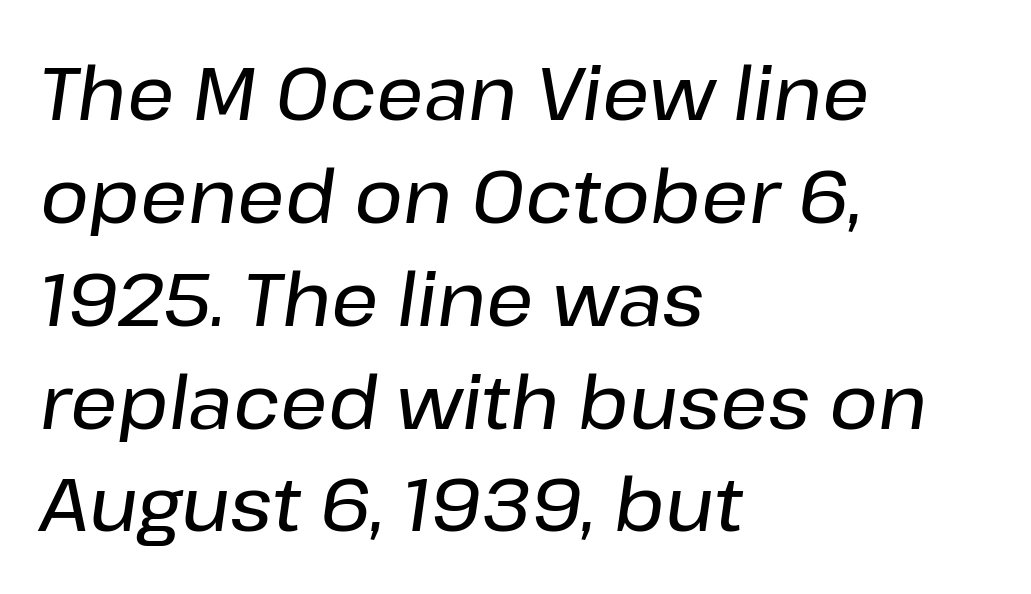
Q: Is the text italic (slanted)? A: Yes, it leans right by about 8 degrees.
Q: Is the text underlined? A: No.
Q: How is the paragraph aligned? A: Left-aligned.
Q: Is the spacing between letters normal or unusually wide? A: Normal.
Q: Is the spacing between lines tight, normal or loose? A: Normal.
Q: Width (condensed, normal, or wide)? A: Normal.
Q: Stroke contrast? A: Low.
Q: x-height? A: Medium.
Q: Monospaced? A: No.
